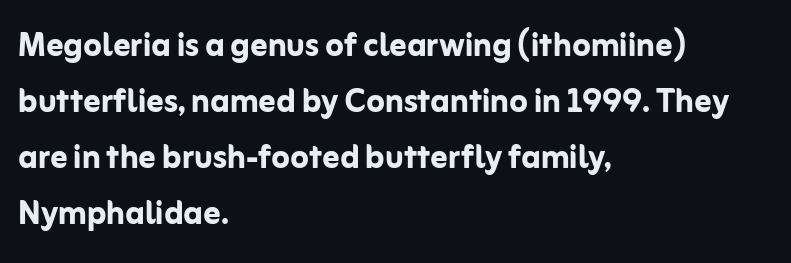
Is this a fixed-width face? No — the glyphs have proportional, varying widths. The vertical gap from one line to the next is medium. The typesetting leans heavy: a genuine bold. Rule under the text: the space is simply empty.
